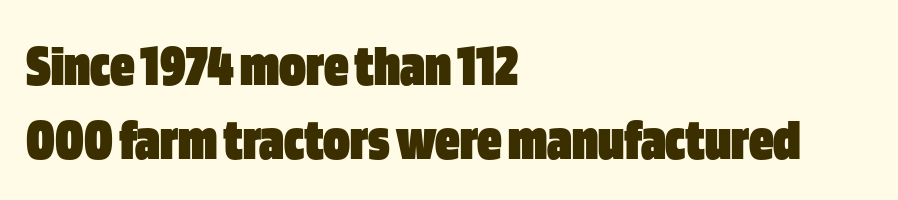
Leftover space on each line is placed entirely after the last word. The strip under each line holds only bare page. Pretty heavy lettering here — definitely bold. You could not count columns in this text — the font is proportionally spaced. When letters stand straight like this, we call the style roman or upright. Compared with typical body copy, the letter spacing here is the same.
